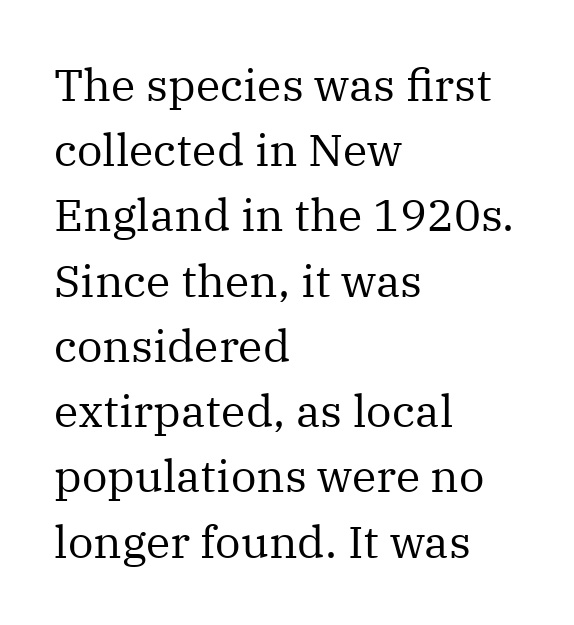
The image shows 45 px regular-weight serif type, upright; set left-aligned, normal line spacing (1.45x), normal letter spacing, not underlined; medium stroke contrast and a medium x-height.
